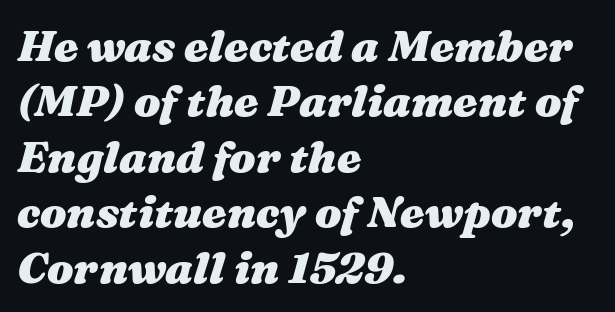
Q: Is the text bold? A: Yes.
Q: Is the text italic (slanted)? A: Yes, it leans right by about 16 degrees.
Q: Is the text underlined? A: No.
Q: How is the paragraph aligned? A: Left-aligned.
Q: Is the spacing between letters normal or unusually wide? A: Normal.
Q: Is the spacing between lines tight, normal or loose? A: Normal.
Q: Width (condensed, normal, or wide)? A: Wide.
Q: Stroke contrast? A: Medium.
Q: x-height? A: Medium.
Q: Monospaced? A: No.
